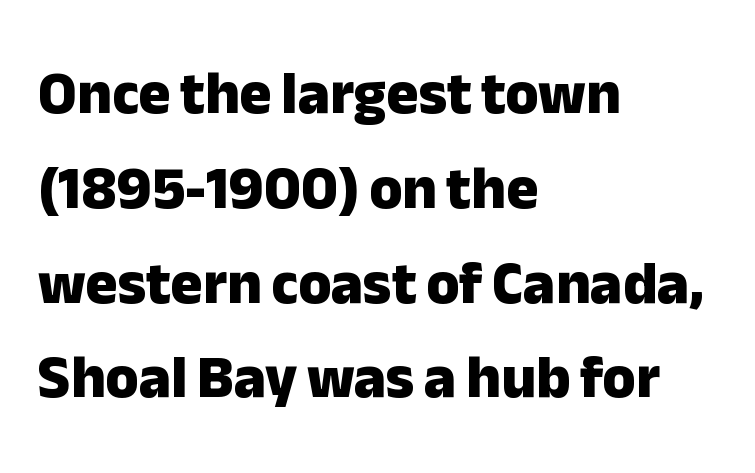
{"serif": "no", "italic": "no", "bold": "yes", "weight": "heavy", "width": "normal", "stroke_contrast": "low", "x_height": "medium", "monospaced": "no", "underline": "no", "align": "left", "line_spacing": "normal", "line_spacing_ratio": 1.58, "letter_spacing": "normal", "letter_spacing_em": 0.0, "glyph_px": 60}
